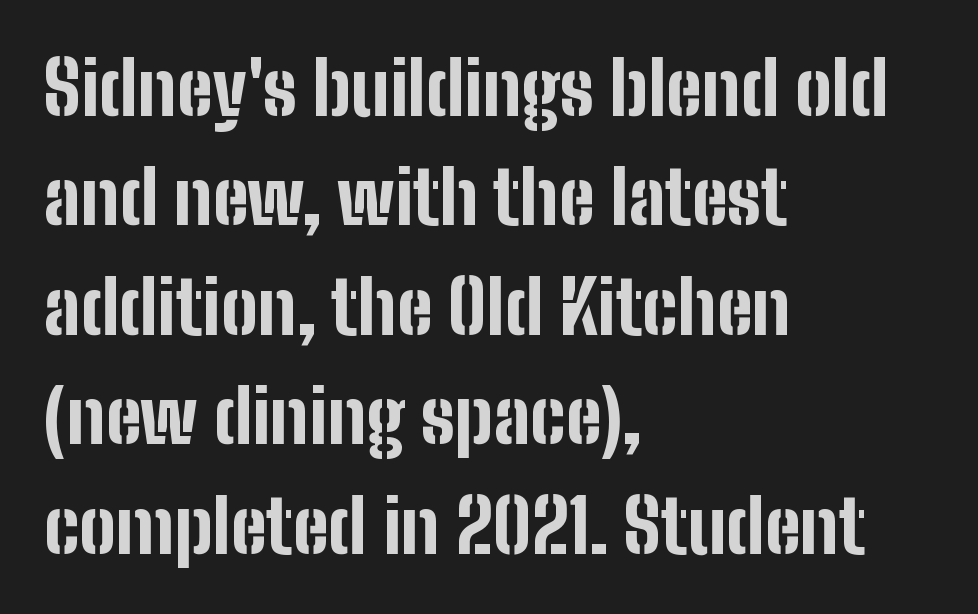
Every letter is thick-stroked: bold, no question. The letters advance in unequal steps, a hallmark of proportional type. The passage shown is not underscored anywhere. Does the copy run flush right? No — it runs flush left. Is there much room between lines? A standard amount, neither cramped nor airy. Check where the strokes stop: nothing finishes them off — pure sans.
